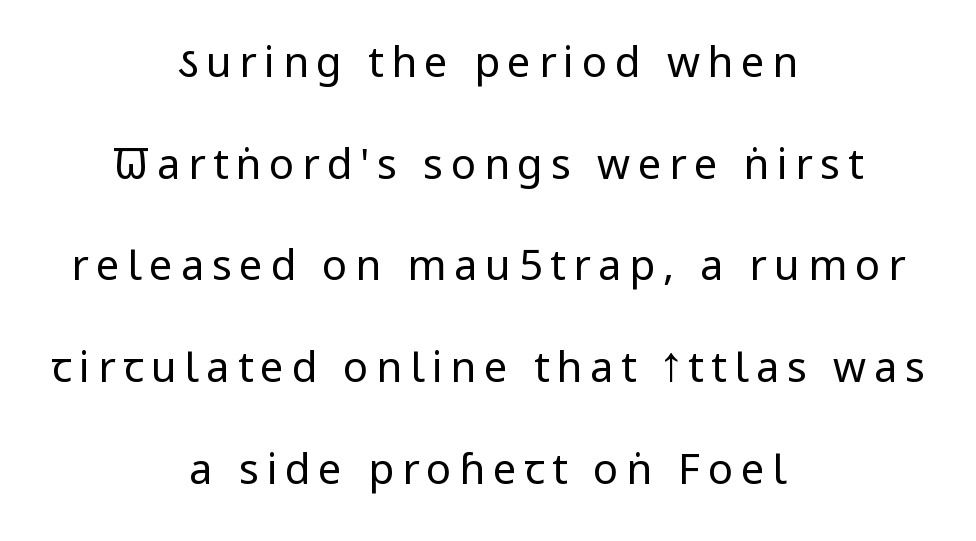
The image shows 42 px regular-weight, condensed sans-serif type, upright; set centered, loose line spacing (2.42x), not underlined; low stroke contrast and a large x-height.
